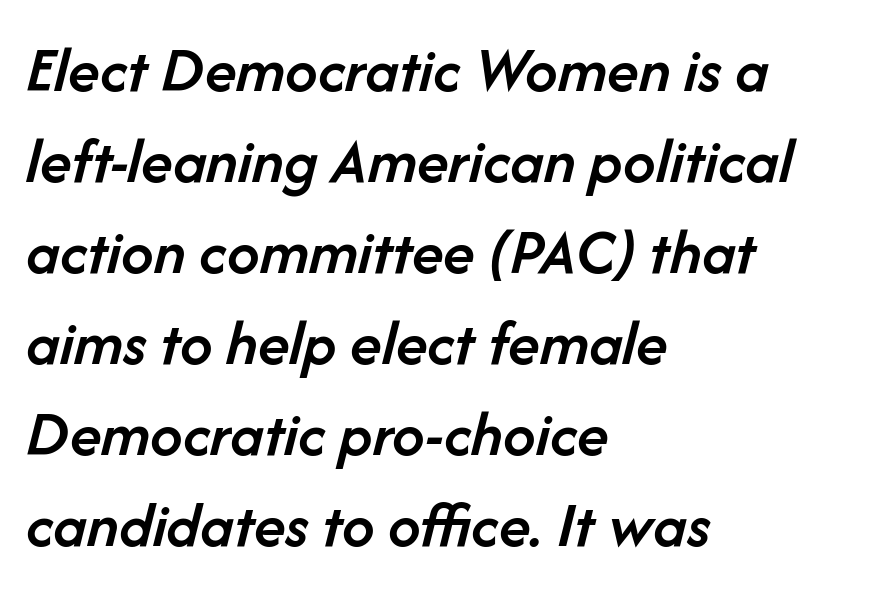
The image shows 65 px semibold type, italic (leaning right); set left-aligned, normal line spacing (1.4x), normal letter spacing, not underlined; low stroke contrast and a medium x-height.
